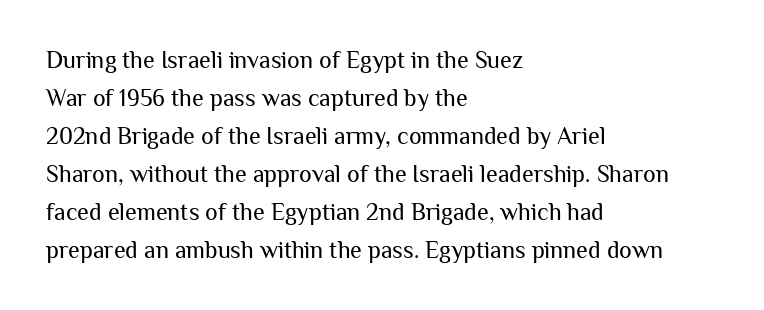
The image shows 24 px text type, upright; set left-aligned, normal line spacing (1.58x), normal letter spacing, not underlined.
